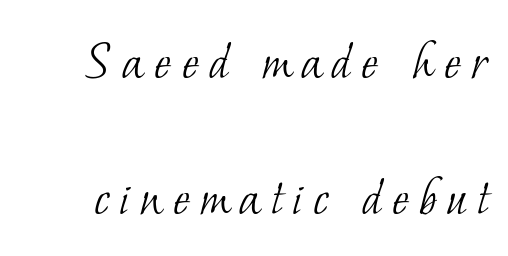
Q: Is the text bold? A: No.
Q: Is the typeface a serif or a sans-serif typeface? A: Serif.
Q: Is the text underlined? A: No.
Q: Is the spacing between lines tight, normal or loose? A: Loose.
Q: Width (condensed, normal, or wide)? A: Normal.
Q: Stroke contrast? A: Low.
Q: x-height? A: Small.
Q: Monospaced? A: No.
